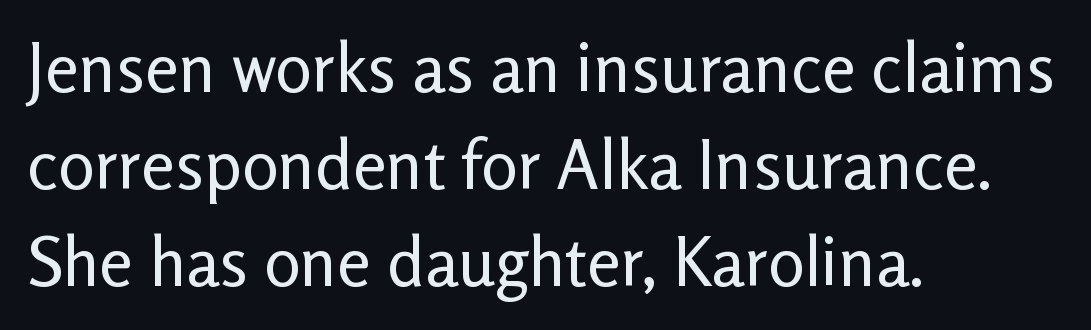
The image shows 68 px regular-weight sans-serif type, upright; set left-aligned, normal line spacing (1.43x), normal letter spacing, not underlined; low stroke contrast and a medium x-height.
